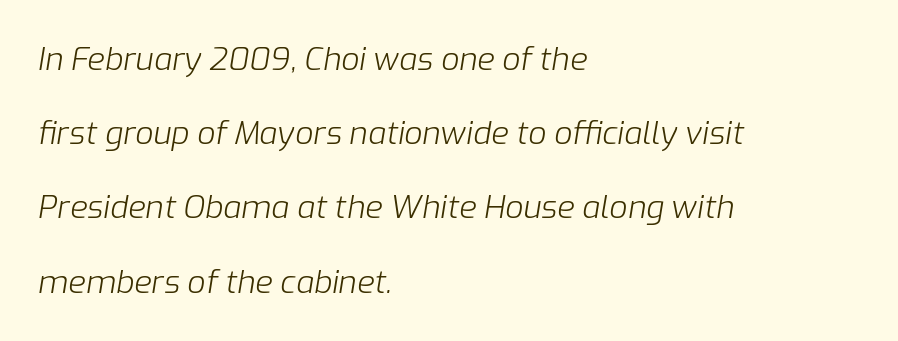
Words appear dense and cohesive because spacing is normal. Vertical stems look standard width or narrower in stroke. Varying glyph widths throughout — classic text-font behaviour. The lines are quadded left.
